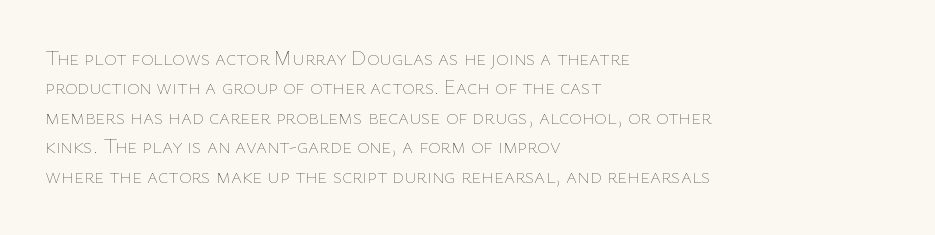
{"italic": "no", "bold": "no", "underline": "no", "align": "left", "line_spacing": "normal", "line_spacing_ratio": 1.4, "letter_spacing": "normal", "letter_spacing_em": 0.0, "glyph_px": 21}
